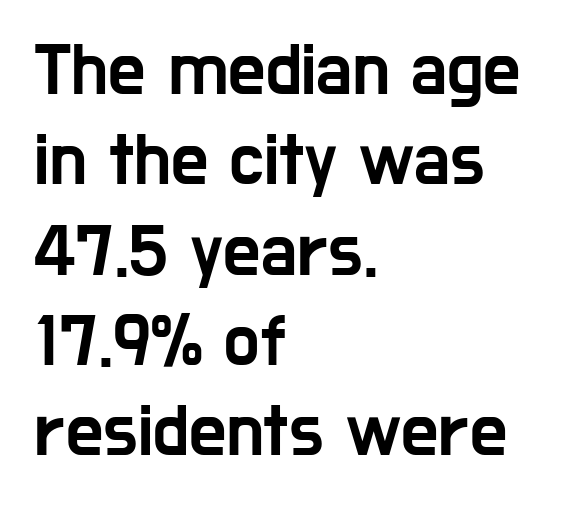
The font's upright variant was chosen for this text. This is sans-serif lettering, the kind often seen on screens and signage. This sample is left-justified, so line endings fall wherever the words run out. In terms of letterspacing, this is plain default setting.
